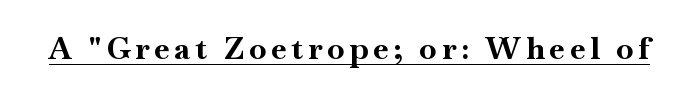
Q: Is the text bold? A: Yes.
Q: Is the text italic (slanted)? A: No, it is upright.
Q: Is the typeface a serif or a sans-serif typeface? A: Serif.
Q: Is the text underlined? A: Yes.
Q: Width (condensed, normal, or wide)? A: Normal.
Q: Stroke contrast? A: High.
Q: x-height? A: Small.
Q: Monospaced? A: No.
